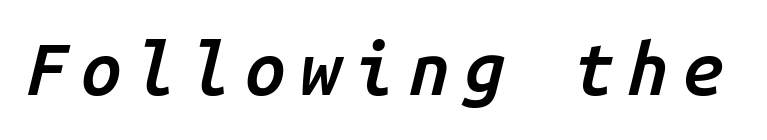
The image shows 73 px semibold type, italic (leaning right), monospaced; set not underlined; low stroke contrast and a medium x-height.
